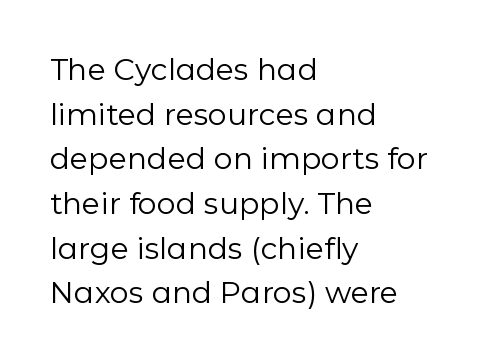
{"serif": "no", "italic": "no", "bold": "no", "weight": "regular", "width": "normal", "stroke_contrast": "low", "x_height": "medium", "monospaced": "no", "underline": "no", "align": "left", "line_spacing": "normal", "line_spacing_ratio": 1.49, "letter_spacing": "normal", "letter_spacing_em": 0.0, "glyph_px": 30}
